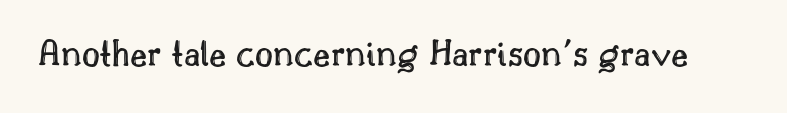
The image shows 39 px text type, upright; set normal letter spacing, not underlined; a small x-height.
